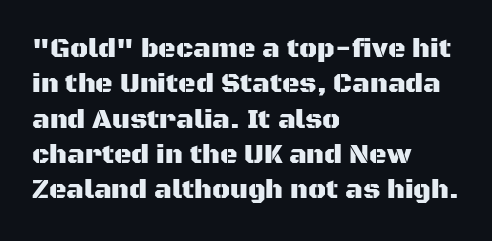
The image shows 27 px text type, upright; set left-aligned, normal line spacing (1.31x), normal letter spacing, not underlined.
